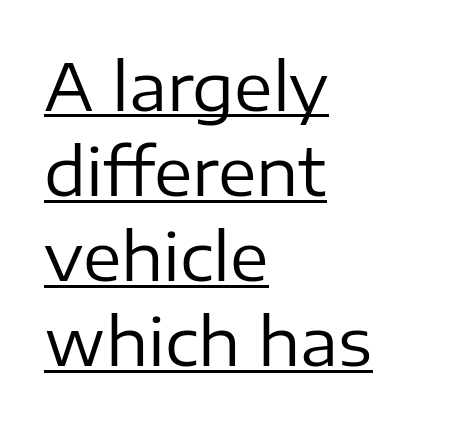
{"serif": "no", "italic": "no", "bold": "no", "weight": "regular", "width": "normal", "stroke_contrast": "low", "x_height": "medium", "monospaced": "no", "underline": "yes", "align": "left", "line_spacing": "normal", "line_spacing_ratio": 1.31, "letter_spacing": "normal", "letter_spacing_em": 0.0, "glyph_px": 65}
